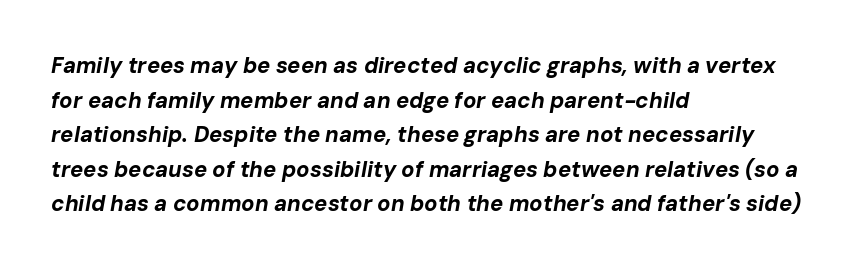
Q: Is the text bold? A: Yes.
Q: Is the text italic (slanted)? A: Yes, it leans right by about 10 degrees.
Q: Is the text underlined? A: No.
Q: How is the paragraph aligned? A: Left-aligned.
Q: Is the spacing between letters normal or unusually wide? A: Normal.
Q: Is the spacing between lines tight, normal or loose? A: Normal.
